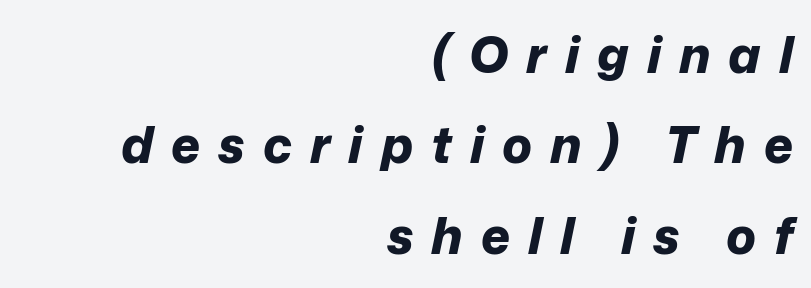
Q: Is the text bold? A: Yes.
Q: Is the text italic (slanted)? A: Yes, it leans right by about 12 degrees.
Q: Is the text underlined? A: No.
Q: How is the paragraph aligned? A: Right-aligned.
Q: Is the spacing between letters normal or unusually wide? A: Unusually wide.
Q: Width (condensed, normal, or wide)? A: Normal.
Q: Stroke contrast? A: Low.
Q: x-height? A: Medium.
Q: Monospaced? A: No.
